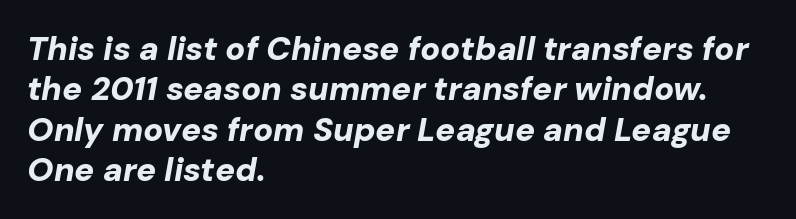
Q: Is the text bold? A: Yes.
Q: Is the text italic (slanted)? A: Yes, it leans right by about 10 degrees.
Q: Is the text underlined? A: No.
Q: How is the paragraph aligned? A: Left-aligned.
Q: Is the spacing between letters normal or unusually wide? A: Normal.
Q: Width (condensed, normal, or wide)? A: Normal.
Q: Stroke contrast? A: Low.
Q: x-height? A: Medium.
Q: Monospaced? A: No.
